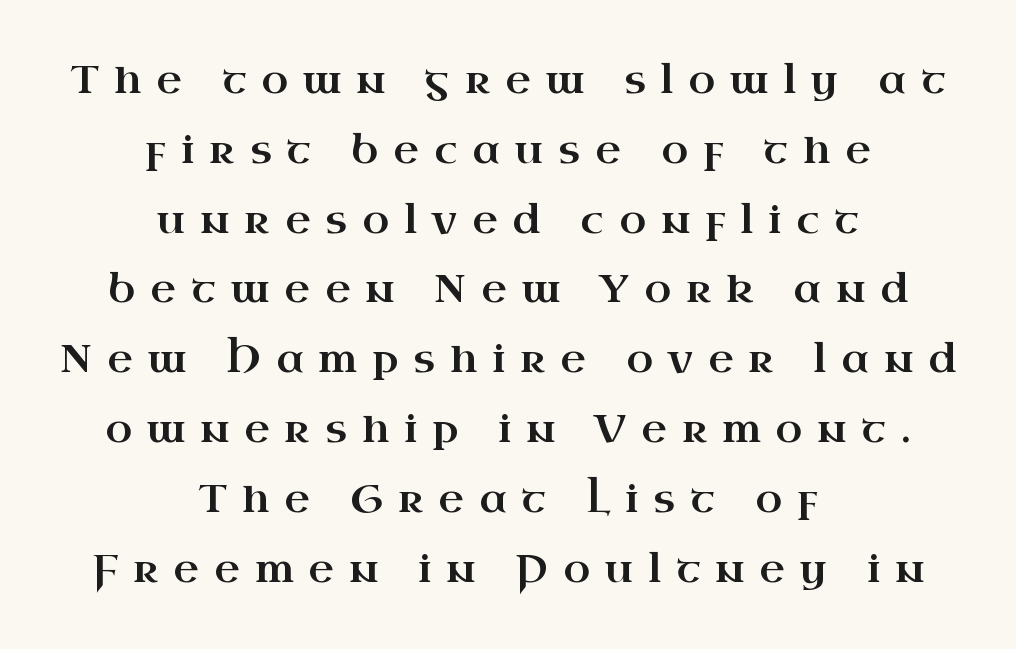
The image shows 39 px wide serif type, upright; set centered, line spacing 1.79x, unusually wide letter spacing (+0.39 em), not underlined; high stroke contrast and a small x-height.
